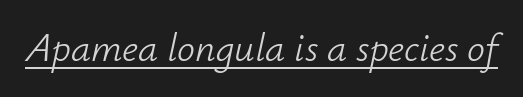
Caption: lettering with a line underneath. The weight tops out at a normal text grade. Each letter keeps its own natural width here, so spacing adapts to shape. No extra tracking has been applied to these lines. The lettering tilts uniformly, giving the passage an italic look.
